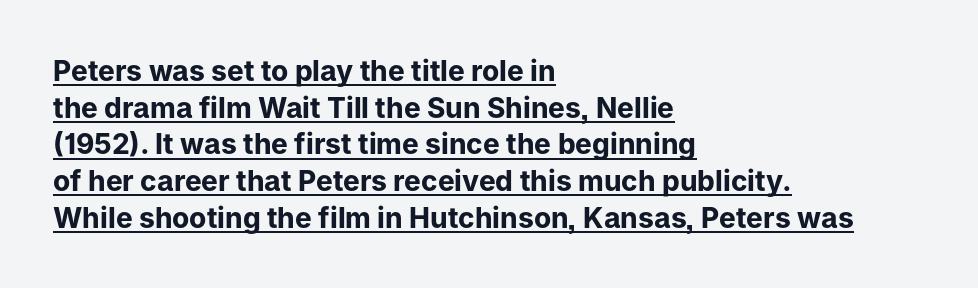
Q: Is the text bold? A: Yes.
Q: Is the text italic (slanted)? A: No, it is upright.
Q: Is the typeface a serif or a sans-serif typeface? A: Sans-serif.
Q: Is the text underlined? A: Yes.
Q: How is the paragraph aligned? A: Left-aligned.
Q: Is the spacing between letters normal or unusually wide? A: Normal.
Q: Is the spacing between lines tight, normal or loose? A: Normal.
Q: Width (condensed, normal, or wide)? A: Normal.
Q: Stroke contrast? A: Low.
Q: x-height? A: Medium.
Q: Monospaced? A: No.
